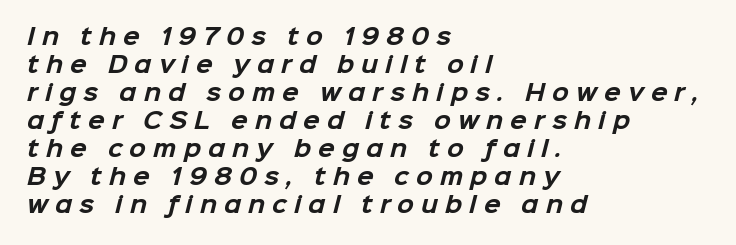
The image shows 22 px bold type; set left-aligned, normal line spacing (1.27x), unusually wide letter spacing (+0.32 em), not underlined.
